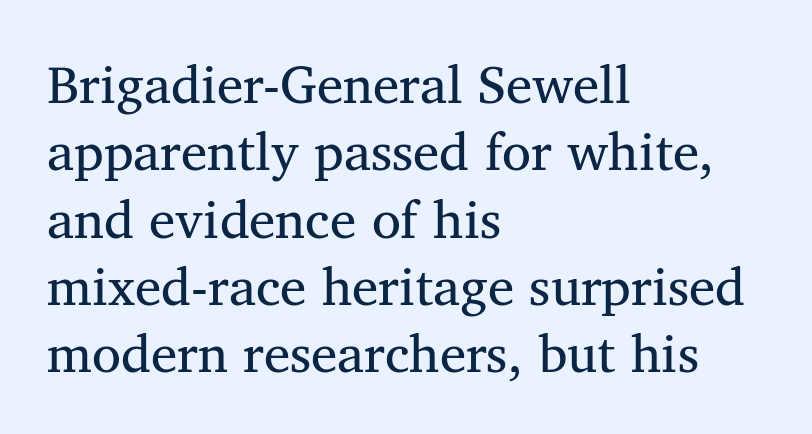
The image shows 53 px regular-weight serif type; set left-aligned, normal line spacing (1.27x), normal letter spacing, not underlined; medium stroke contrast and a medium x-height.
